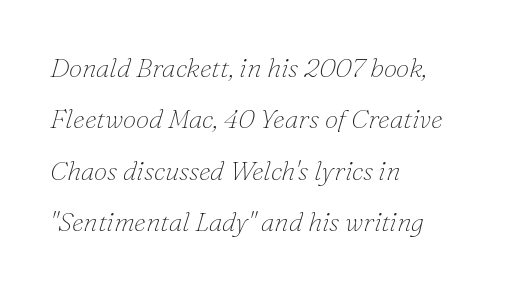
{"italic": "yes", "lean": "right", "slant_degrees": 16, "bold": "no", "underline": "no", "align": "left", "line_spacing": "loose", "line_spacing_ratio": 1.9, "letter_spacing": "normal", "letter_spacing_em": 0.0, "glyph_px": 27}
